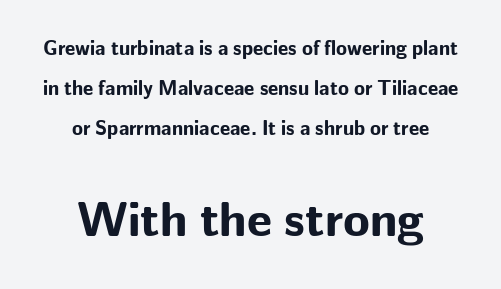
Q: Is the text bold? A: Yes.
Q: Is the text italic (slanted)? A: No, it is upright.
Q: Is the typeface a serif or a sans-serif typeface? A: Sans-serif.
Q: Is the text underlined? A: No.
Q: How is the paragraph aligned? A: Centered.
Q: Is the spacing between letters normal or unusually wide? A: Normal.
Q: Is the spacing between lines tight, normal or loose? A: Loose.
Q: Which block of text is set in a larger size, the first (top) or the second (bottom)? A: The second (bottom) one.
Q: Width (condensed, normal, or wide)? A: Normal.
Q: Stroke contrast? A: Low.
Q: x-height? A: Medium.
Q: Monospaced? A: No.
